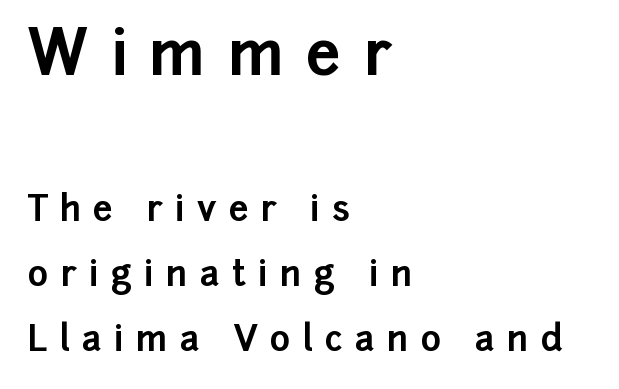
The image shows 62 px bold sans-serif type, upright; set left-aligned, line spacing 1.87x, unusually wide letter spacing (+0.35 em), not underlined; the first (top) block is 1.77x larger; low stroke contrast and a medium x-height.
